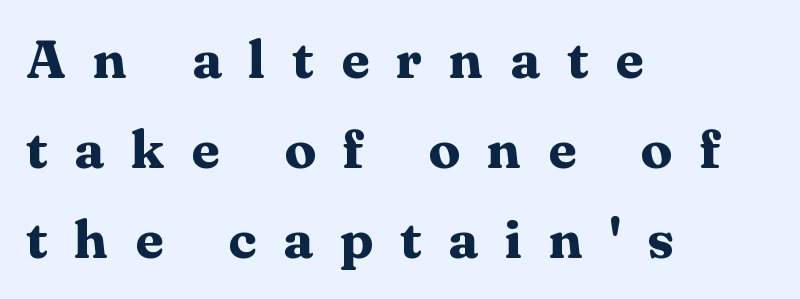
{"serif": "yes", "italic": "no", "bold": "yes", "weight": "heavy", "width": "wide", "stroke_contrast": "medium", "x_height": "medium", "monospaced": "no", "underline": "no", "align": "left", "line_spacing": "normal", "line_spacing_ratio": 1.7, "letter_spacing": "wide", "letter_spacing_em": 0.5, "glyph_px": 53}
